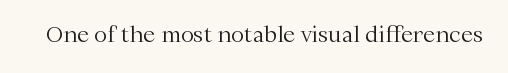
The space directly below the letters is spotless. Quick note: not italic, upright. The line texture is even and compact thanks to regular tracking. These glyphs show unthickened strokes, regular width or finer.
